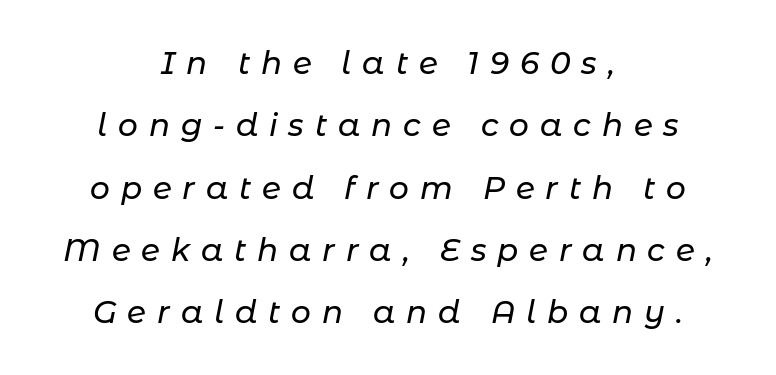
Quick note: interline space is abundant. You could not count columns in this text — the font is proportionally spaced. The text block is weighted toward neither margin, spreading evenly from the middle. Descenders are the only things crossing below the line. This sample uses an oblique cut, with every glyph tilted off the vertical.
